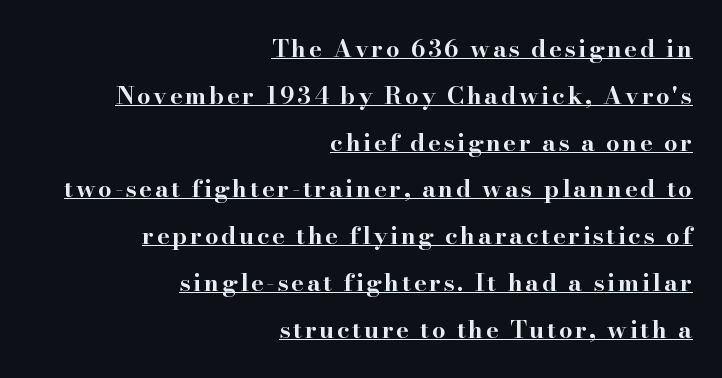
The image shows 24 px bold type, upright; set right-aligned, loose line spacing (1.95x), underlined.
